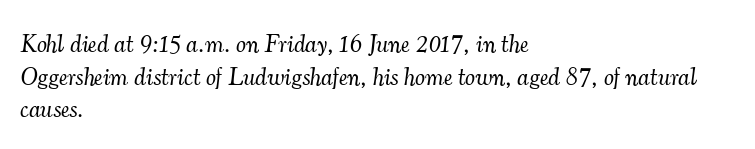
{"italic": "yes", "lean": "right", "slant_degrees": 7, "bold": "no", "underline": "no", "align": "left", "line_spacing": "normal", "line_spacing_ratio": 1.31, "letter_spacing": "normal", "letter_spacing_em": 0.0, "glyph_px": 25}
